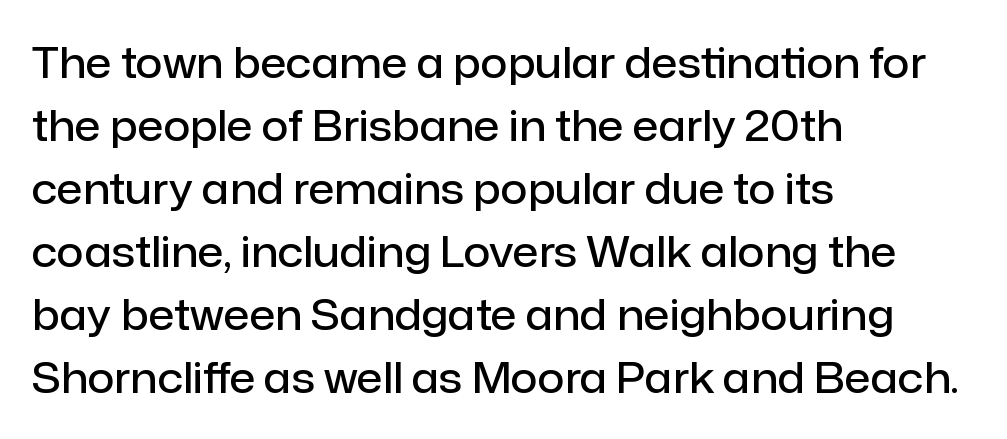
Its strokes are somewhat broadened, the hallmark of semibold type. Interline gaps are of average width in this sample. In terms of posture, this sample is upright. Decoration check: the copy has no underline. Does the copy run flush right? No — it runs flush left. Nobody touched the tracking dial on this one.
